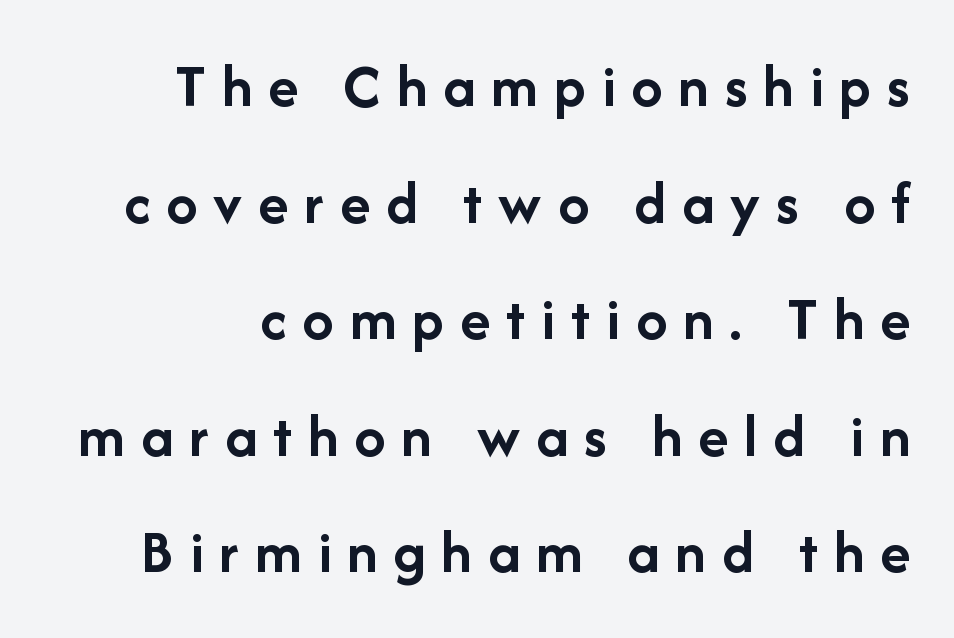
Character widths vary here, with narrow letters taking less room than wide ones. A flush-right, rag-left setting is used for this passage. A sans-serif font was chosen for this passage. Plain, unruled lines of type. The type sits square on the baseline with zero lean. Look at the tracking — it's clearly loosened, letters drifting apart.
